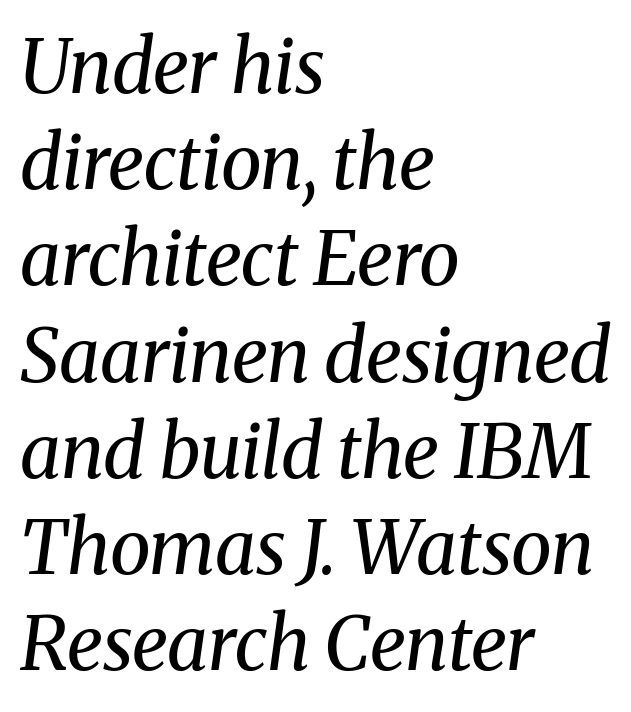
The image shows 74 px regular-weight serif type, italic (leaning right); set left-aligned, normal line spacing (1.3x), normal letter spacing, not underlined; medium stroke contrast and a medium x-height.
